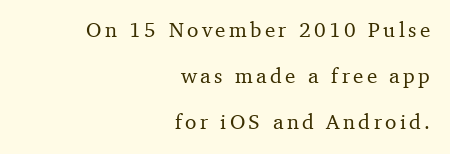
Q: Is the text italic (slanted)? A: No, it is upright.
Q: Is the text underlined? A: No.
Q: How is the paragraph aligned? A: Right-aligned.
Q: Is the spacing between lines tight, normal or loose? A: Loose.
